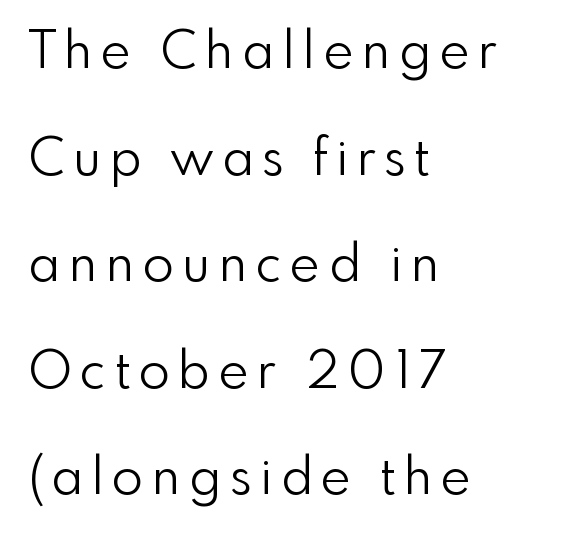
{"serif": "no", "italic": "no", "bold": "no", "weight": "light", "width": "normal", "stroke_contrast": "low", "x_height": "small", "monospaced": "no", "underline": "no", "align": "left", "line_spacing": "loose", "line_spacing_ratio": 2.09, "glyph_px": 51}
